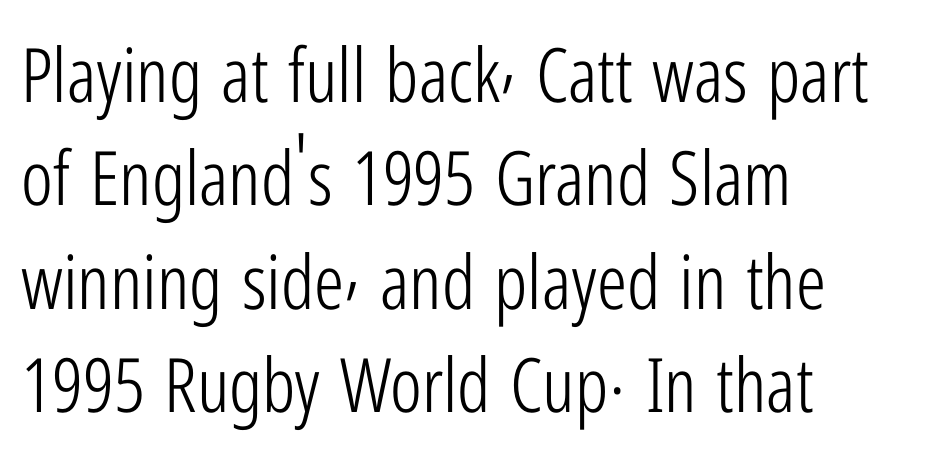
{"serif": "no", "italic": "no", "bold": "no", "weight": "light", "width": "condensed", "stroke_contrast": "low", "x_height": "medium", "monospaced": "no", "underline": "no", "align": "left", "line_spacing": "normal", "line_spacing_ratio": 1.38, "letter_spacing": "normal", "letter_spacing_em": 0.0, "glyph_px": 75}
